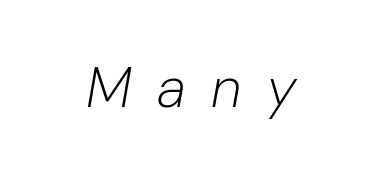
Q: Is the text bold? A: No.
Q: Is the text italic (slanted)? A: Yes, it leans right by about 10 degrees.
Q: Is the text underlined? A: No.
Q: How is the paragraph aligned? A: Centered.
Q: Is the spacing between letters normal or unusually wide? A: Unusually wide.
Q: Width (condensed, normal, or wide)? A: Normal.
Q: Stroke contrast? A: Low.
Q: x-height? A: Medium.
Q: Monospaced? A: No.
